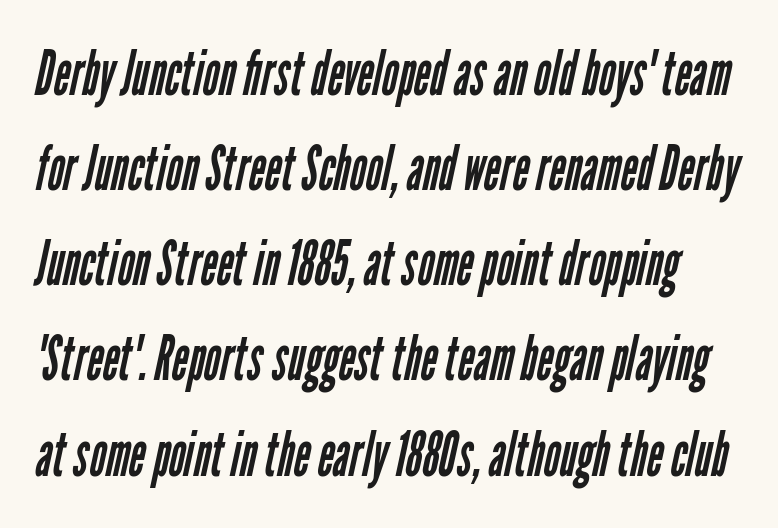
Q: Is the text bold? A: No.
Q: Is the typeface a serif or a sans-serif typeface? A: Sans-serif.
Q: Is the text underlined? A: No.
Q: Is the spacing between letters normal or unusually wide? A: Normal.
Q: Is the spacing between lines tight, normal or loose? A: Normal.
Q: Width (condensed, normal, or wide)? A: Condensed.
Q: Stroke contrast? A: Low.
Q: x-height? A: Medium.
Q: Monospaced? A: No.
